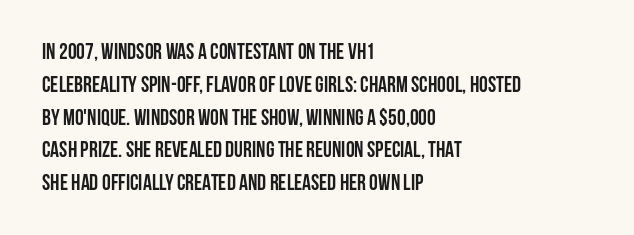
The image shows 22 px bold type, upright; set left-aligned, normal line spacing (1.49x), normal letter spacing, not underlined.
